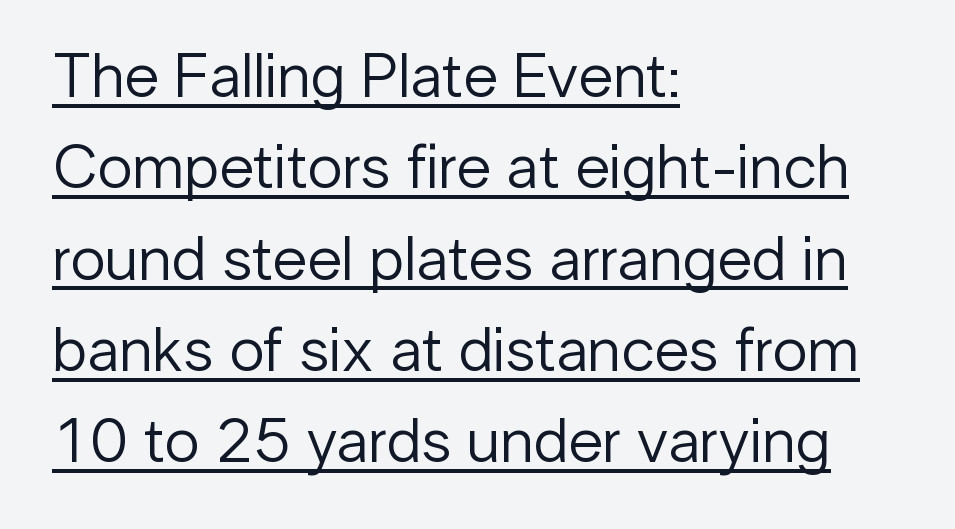
The image shows 63 px regular-weight sans-serif type, upright; set left-aligned, normal line spacing (1.45x), normal letter spacing, underlined; low stroke contrast and a medium x-height.
